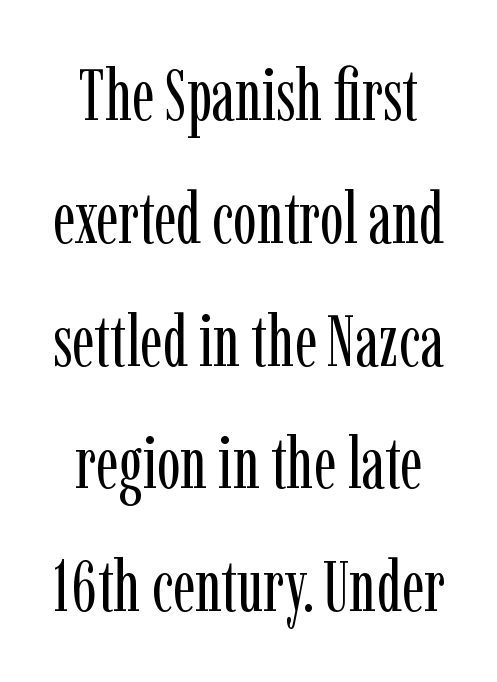
Q: Is the text bold? A: No.
Q: Is the text italic (slanted)? A: No, it is upright.
Q: Is the typeface a serif or a sans-serif typeface? A: Serif.
Q: Is the text underlined? A: No.
Q: Is the spacing between letters normal or unusually wide? A: Normal.
Q: Width (condensed, normal, or wide)? A: Condensed.
Q: Stroke contrast? A: Low.
Q: x-height? A: Medium.
Q: Monospaced? A: No.
